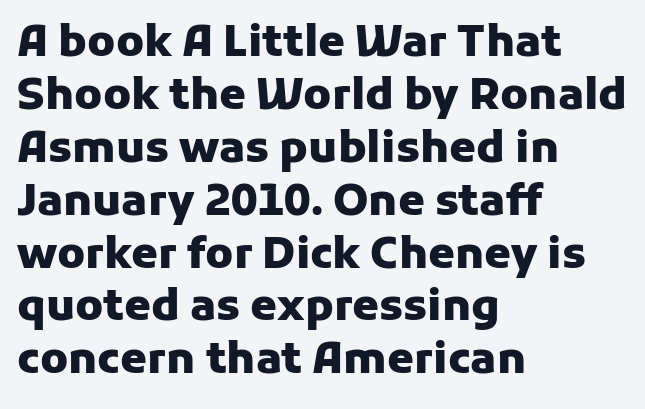
Q: Is the text bold? A: Yes.
Q: Is the text italic (slanted)? A: No, it is upright.
Q: Is the typeface a serif or a sans-serif typeface? A: Sans-serif.
Q: Is the text underlined? A: No.
Q: How is the paragraph aligned? A: Left-aligned.
Q: Is the spacing between letters normal or unusually wide? A: Normal.
Q: Width (condensed, normal, or wide)? A: Normal.
Q: Stroke contrast? A: Low.
Q: x-height? A: Medium.
Q: Monospaced? A: No.
